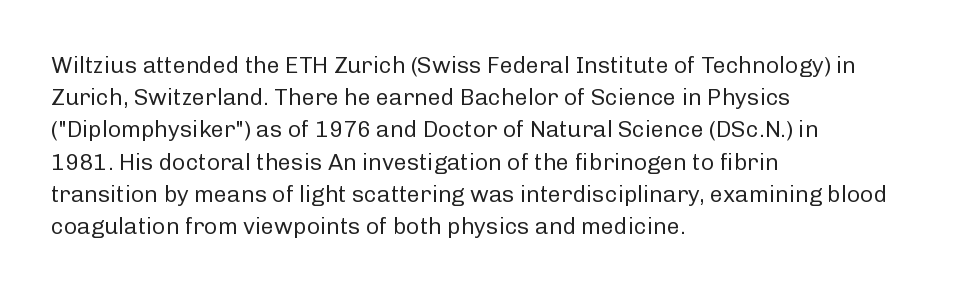
{"italic": "no", "bold": "no", "underline": "no", "align": "left", "line_spacing": "normal", "line_spacing_ratio": 1.4, "letter_spacing": "normal", "letter_spacing_em": 0.0, "glyph_px": 23}
